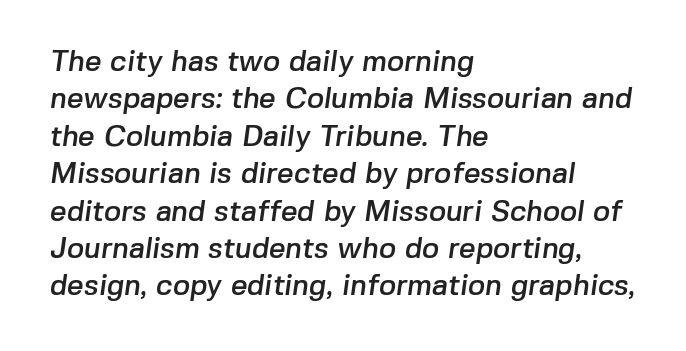
The image shows 29 px sans-serif type; set left-aligned, normal line spacing (1.29x), normal letter spacing, not underlined; low stroke contrast and a medium x-height.
